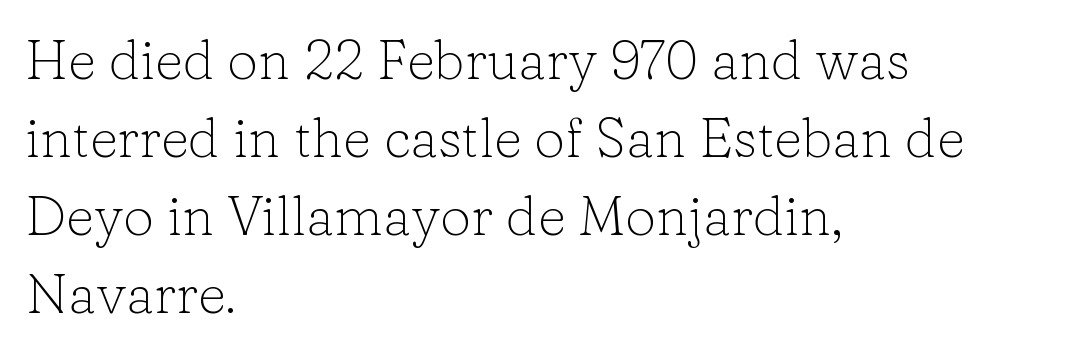
The image shows 55 px light serif type, upright; set left-aligned, normal line spacing (1.42x), normal letter spacing, not underlined; low stroke contrast and a medium x-height.
